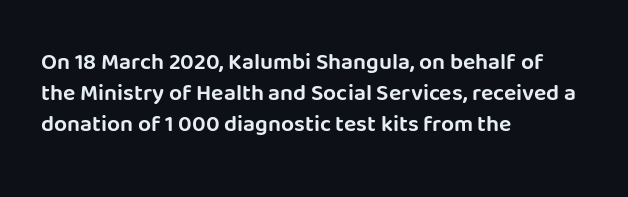
The designer left line spacing at the default. Glance below the letters and you will spot only blank space. The letters sit at their default tracking, neither squeezed nor spread. If you drew a line through each stem, it would be perfectly vertical. The compositor pushed each line to the left boundary.
